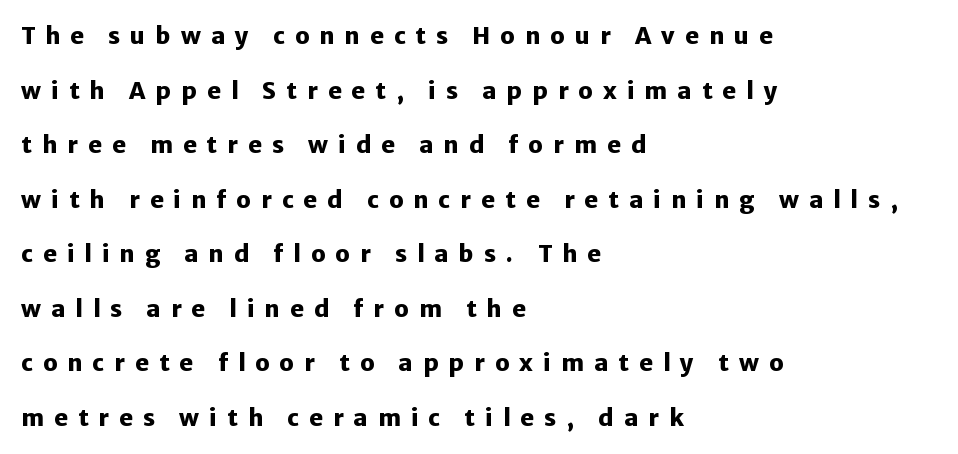
Notice how the passage keeps a crisp vertical edge on the left only. The rendering uses a bold face; every stroke is thick and dark. Glance below the letters and you will spot only blank space. This block would shrink considerably if given ordinary leading; it's expanded now. Does the lettering tilt? It doesn't — this is upright.
